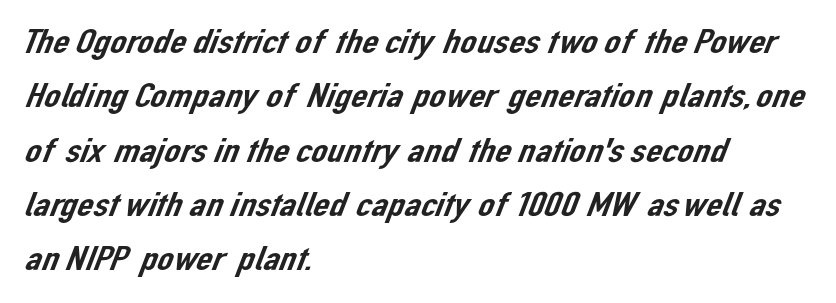
Honestly, the row spacing looks completely unremarkable. Proportional: the letters do not fall into vertical columns. Between one letter and the next there's only the usual sliver of space. Teacher's note: observe the even left margin — that is flush-left alignment. Each letter's strokes conclude bluntly, with no projecting serifs. Glance below the letters and you will spot only blank space.
